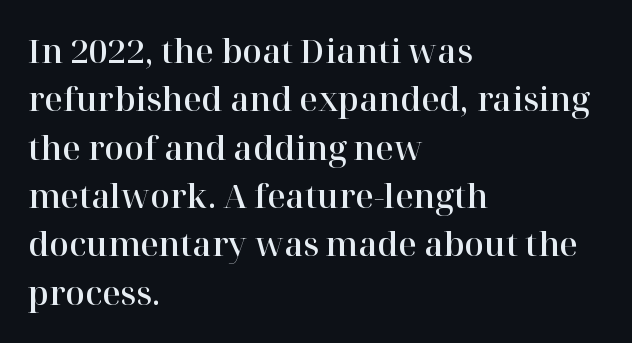
Q: Is the text italic (slanted)? A: No, it is upright.
Q: Is the typeface a serif or a sans-serif typeface? A: Serif.
Q: Is the text underlined? A: No.
Q: How is the paragraph aligned? A: Left-aligned.
Q: Is the spacing between letters normal or unusually wide? A: Normal.
Q: Is the spacing between lines tight, normal or loose? A: Normal.
Q: Width (condensed, normal, or wide)? A: Normal.
Q: Stroke contrast? A: High.
Q: x-height? A: Medium.
Q: Monospaced? A: No.
